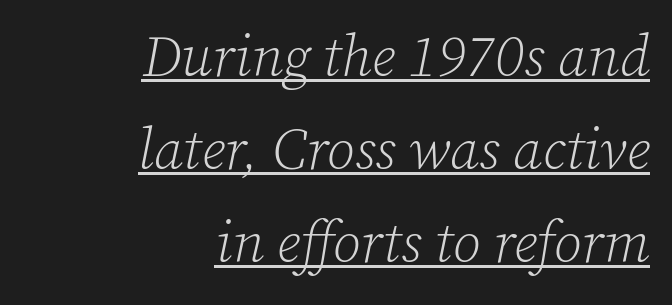
Q: Is the text bold? A: No.
Q: Is the text italic (slanted)? A: Yes, it leans right by about 12 degrees.
Q: Is the typeface a serif or a sans-serif typeface? A: Serif.
Q: Is the text underlined? A: Yes.
Q: How is the paragraph aligned? A: Right-aligned.
Q: Is the spacing between letters normal or unusually wide? A: Normal.
Q: Is the spacing between lines tight, normal or loose? A: Normal.
Q: Width (condensed, normal, or wide)? A: Normal.
Q: Stroke contrast? A: Low.
Q: x-height? A: Medium.
Q: Monospaced? A: No.
